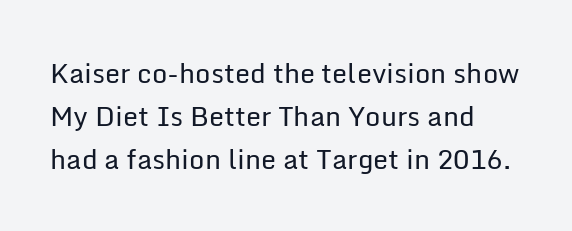
Line beginnings align vertically; line endings do not. Quick note: not italic, upright. No chunkiness to these letters — they're not bold. Default kerning and tracking; the words read as compact shapes.
